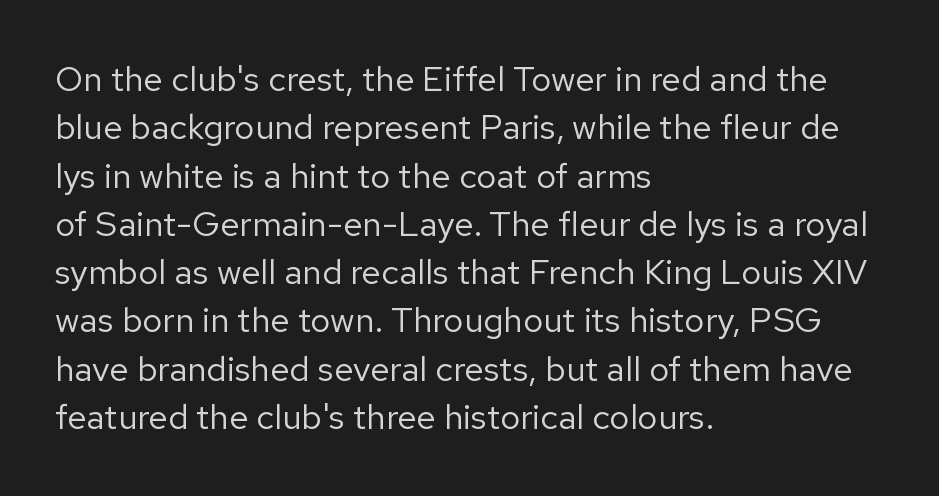
Q: Is the text bold? A: No.
Q: Is the text italic (slanted)? A: No, it is upright.
Q: Is the typeface a serif or a sans-serif typeface? A: Sans-serif.
Q: Is the text underlined? A: No.
Q: How is the paragraph aligned? A: Left-aligned.
Q: Is the spacing between letters normal or unusually wide? A: Normal.
Q: Is the spacing between lines tight, normal or loose? A: Normal.
Q: Width (condensed, normal, or wide)? A: Normal.
Q: Stroke contrast? A: Low.
Q: x-height? A: Medium.
Q: Monospaced? A: No.
